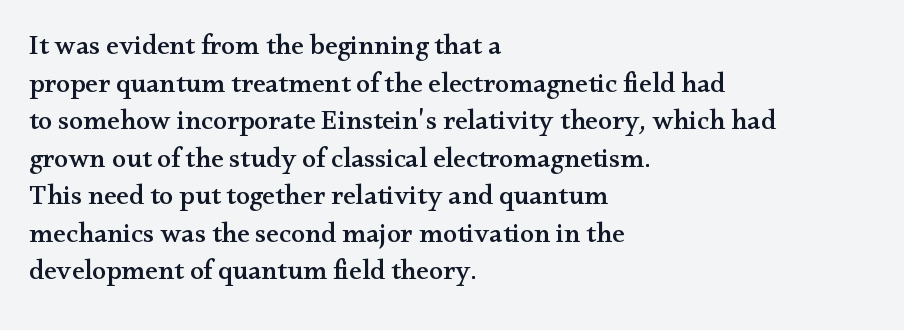
The image shows 28 px wide serif type, upright; set left-aligned, normal line spacing (1.34x), normal letter spacing, not underlined; medium stroke contrast and a small x-height.
